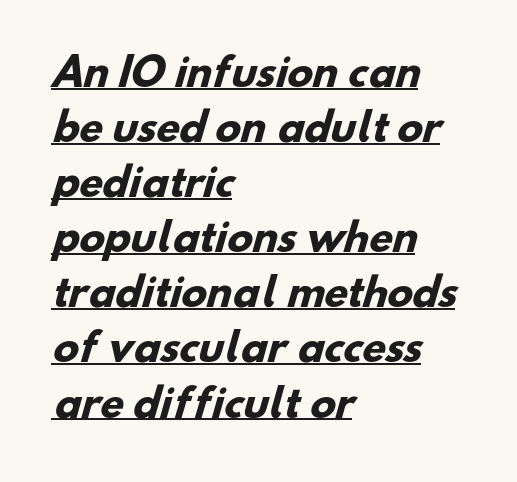
The words here are underlined. Does the type have serifs? No, each stem ends abruptly. The vertical gap from one line to the next is medium. The setting favours the left margin, as ordinary paragraphs usually do. Heft: maximum for text — a bold. The letterforms sit shoulder to shoulder at normal distance.
